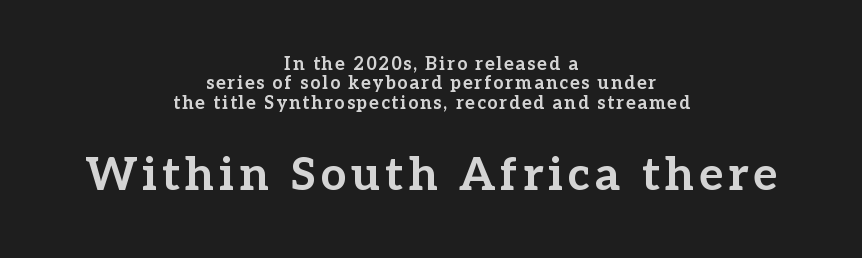
Every stem runs plumb, perpendicular to the baseline. Vertically, the passage feels compressed, each row crowding the next. The passage shown is emphatically bold. Note the varied advance widths — an 'i' is clearly narrower than an 'm'. Note: smaller setting up top, larger setting below. This is serif lettering, the kind often seen in printed books.
